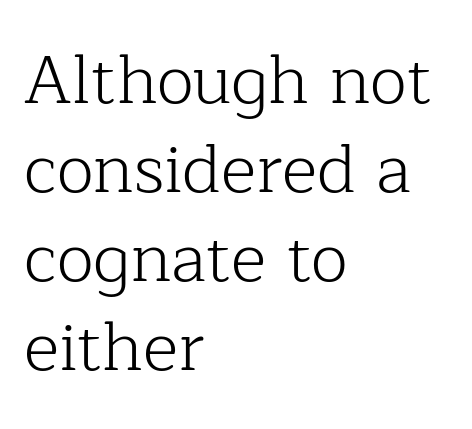
The image shows 68 px light serif type, upright; set left-aligned, normal line spacing (1.31x), normal letter spacing, not underlined; low stroke contrast and a medium x-height.
